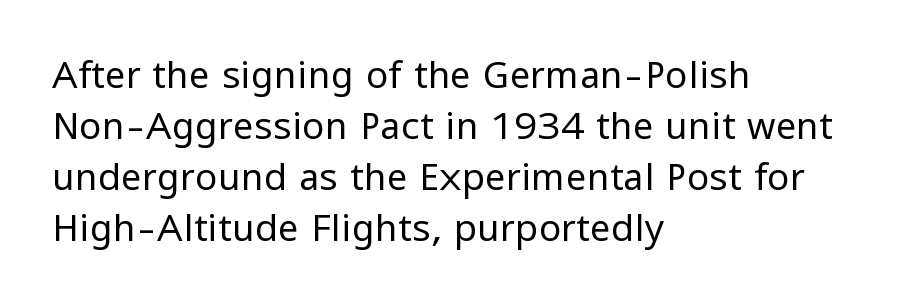
The image shows 37 px regular-weight sans-serif type, upright; set left-aligned, normal line spacing (1.38x), normal letter spacing, not underlined; low stroke contrast and a medium x-height.
